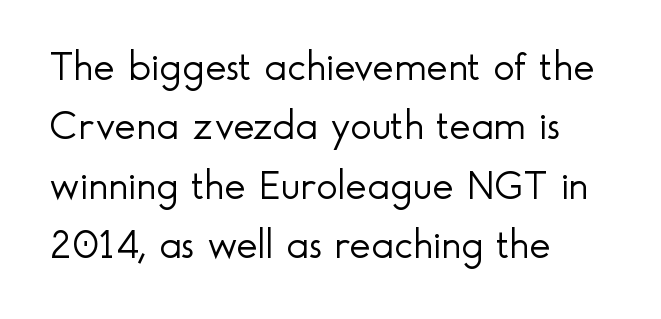
The image shows 41 px light sans-serif type, upright; set left-aligned, normal line spacing (1.45x), normal letter spacing, not underlined; a small x-height.
